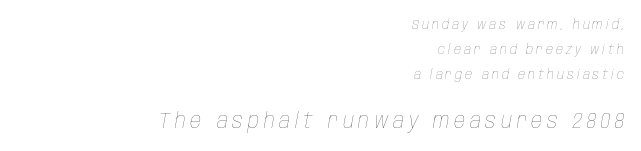
Q: Is the text bold? A: No.
Q: Is the text italic (slanted)? A: Yes, it leans right by about 10 degrees.
Q: Is the text underlined? A: No.
Q: How is the paragraph aligned? A: Right-aligned.
Q: Is the spacing between letters normal or unusually wide? A: Unusually wide.
Q: Which block of text is set in a larger size, the first (top) or the second (bottom)? A: The second (bottom) one.
